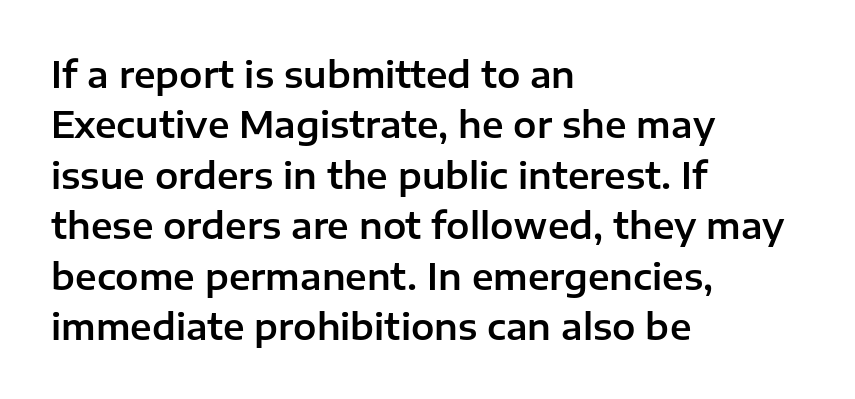
Vertical strokes here are truly vertical. The space between consecutive lines is moderate. The compositor pushed each line to the left boundary. The glyphs in this specimen are sans serif. The foot of each line stays bare and open. What stands out about the letter spacing? Nothing — it is the standard amount.
